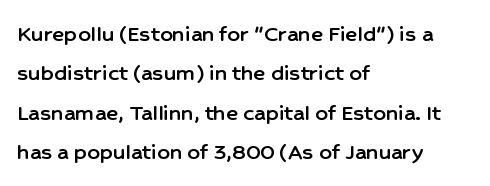
{"italic": "no", "underline": "no", "align": "left", "line_spacing": "normal", "line_spacing_ratio": 1.58, "letter_spacing": "normal", "letter_spacing_em": 0.0, "glyph_px": 25}
